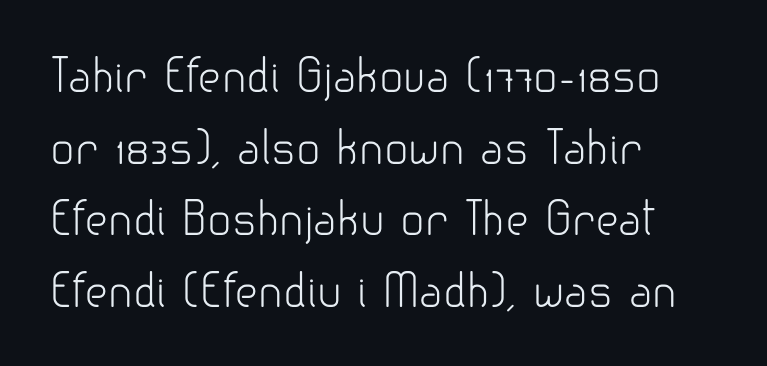
{"serif": "no", "italic": "no", "bold": "no", "weight": "light", "width": "normal", "stroke_contrast": "low", "x_height": "small", "monospaced": "no", "underline": "no", "align": "left", "line_spacing": "normal", "line_spacing_ratio": 1.59, "letter_spacing": "normal", "letter_spacing_em": 0.0, "glyph_px": 45}
